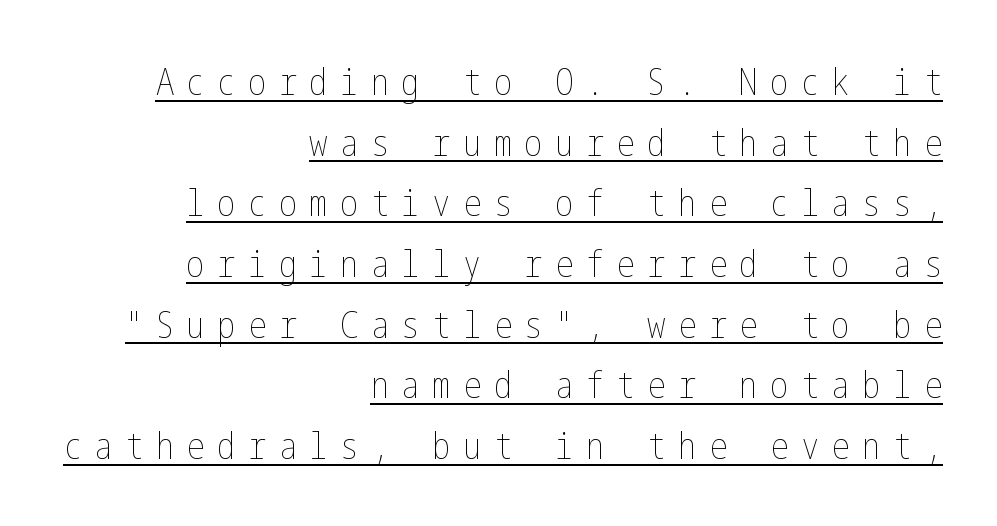
{"italic": "no", "bold": "no", "weight": "thin", "width": "condensed", "stroke_contrast": "low", "x_height": "medium", "underline": "yes", "align": "right", "line_spacing": "normal", "line_spacing_ratio": 1.64, "letter_spacing": "wide", "letter_spacing_em": 0.33, "glyph_px": 37}
